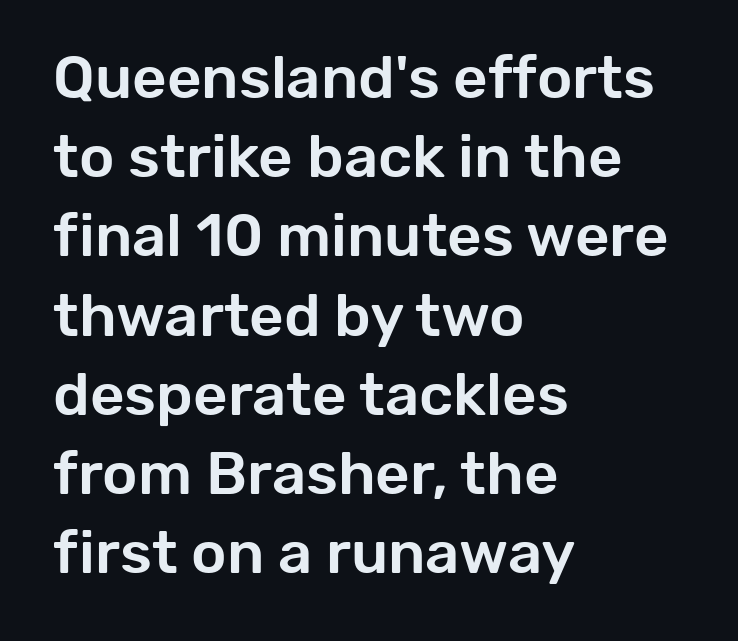
Q: Is the text italic (slanted)? A: No, it is upright.
Q: Is the typeface a serif or a sans-serif typeface? A: Sans-serif.
Q: Is the text underlined? A: No.
Q: How is the paragraph aligned? A: Left-aligned.
Q: Is the spacing between letters normal or unusually wide? A: Normal.
Q: Is the spacing between lines tight, normal or loose? A: Normal.
Q: Width (condensed, normal, or wide)? A: Normal.
Q: Stroke contrast? A: Low.
Q: x-height? A: Medium.
Q: Monospaced? A: No.
